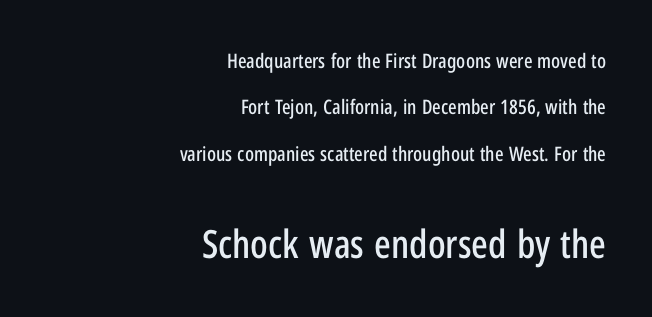
{"serif": "no", "italic": "no", "width": "condensed", "stroke_contrast": "low", "x_height": "medium", "monospaced": "no", "underline": "no", "align": "right", "line_spacing": "loose", "line_spacing_ratio": 2.32, "letter_spacing": "normal", "letter_spacing_em": 0.0, "larger_block": "second", "size_ratio": 1.95, "glyph_px": 39}
